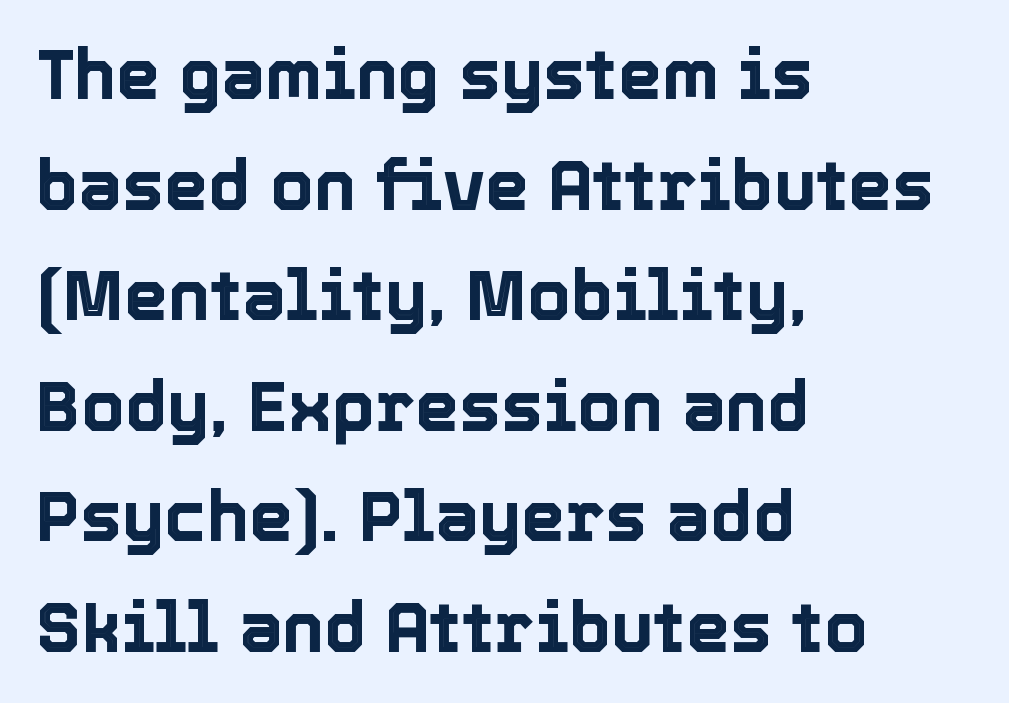
The image shows 70 px text type, upright; set left-aligned, normal line spacing (1.58x), normal letter spacing, not underlined; a medium x-height.
